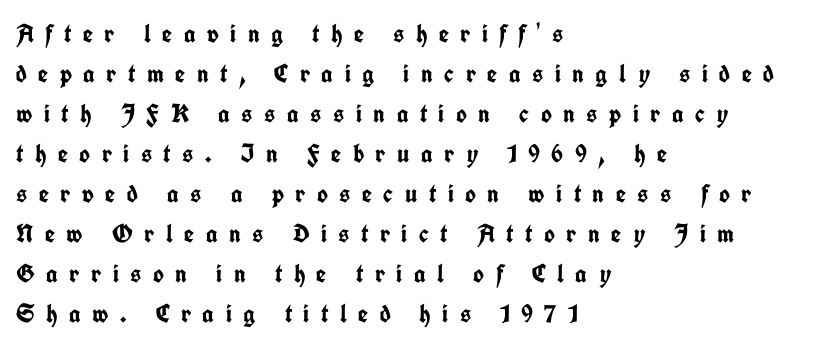
The image shows 26 px bold type, upright; set left-aligned, normal line spacing (1.54x), unusually wide letter spacing (+0.44 em), not underlined.
